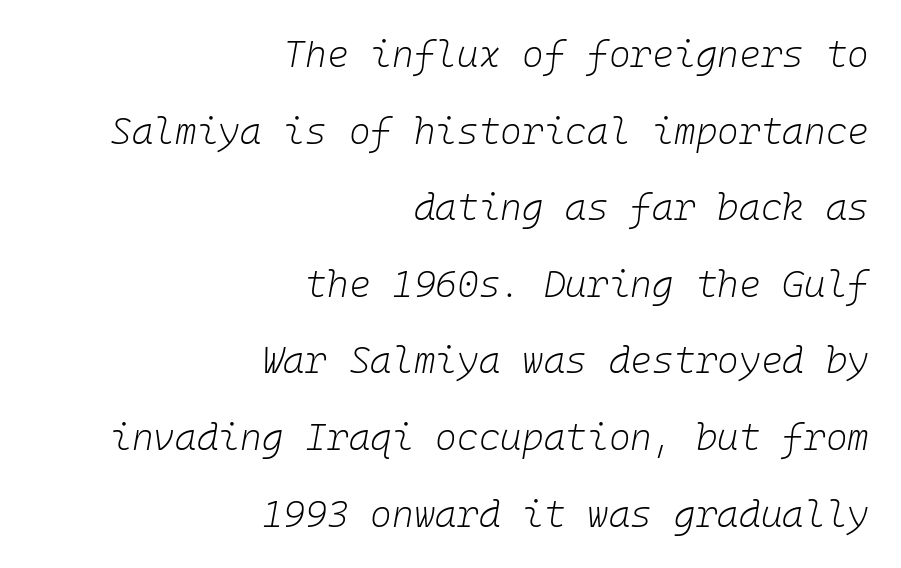
The image shows 37 px light type, italic (leaning right), monospaced; set right-aligned, loose line spacing (2.07x), normal letter spacing, not underlined; low stroke contrast and a medium x-height.
